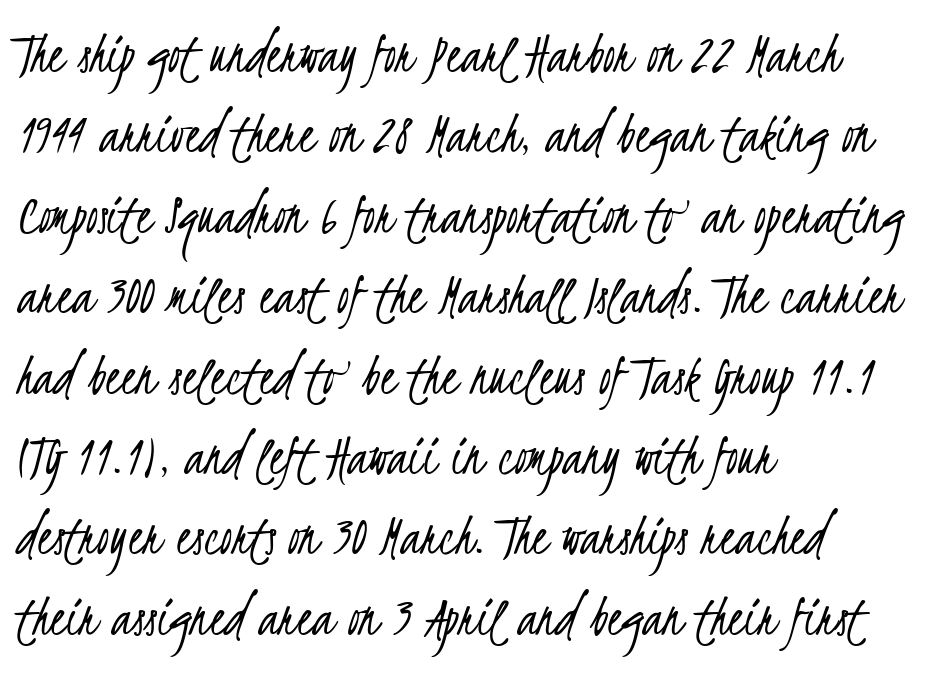
Q: Is the text bold? A: No.
Q: Is the typeface a serif or a sans-serif typeface? A: Sans-serif.
Q: Is the text underlined? A: No.
Q: How is the paragraph aligned? A: Left-aligned.
Q: Is the spacing between letters normal or unusually wide? A: Normal.
Q: Is the spacing between lines tight, normal or loose? A: Normal.
Q: Width (condensed, normal, or wide)? A: Condensed.
Q: Stroke contrast? A: Low.
Q: x-height? A: Small.
Q: Monospaced? A: No.
